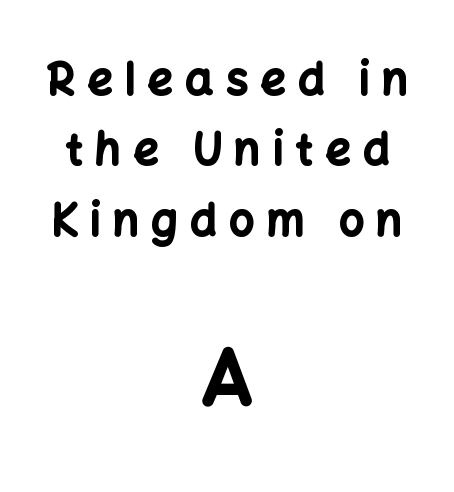
Typographically, this falls in the sans-serif category. If you folded the block vertically in half, each line would mirror itself in length. Rows of type keep a routine distance in the vertical direction. You could not count columns in this text — the font is proportionally spaced. A bare baseline throughout the passage. The tracking reads as deliberately expanded to a designer's eye.
